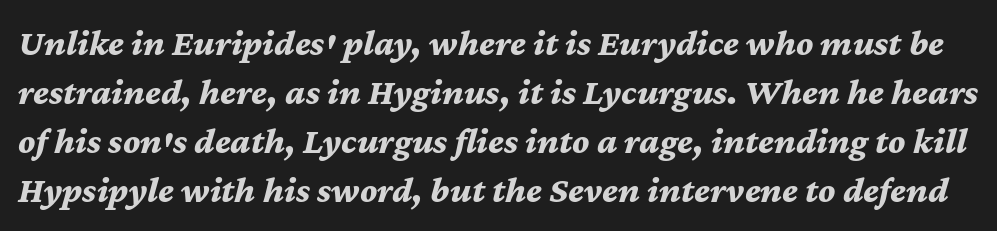
The image shows 37 px bold type, italic (leaning right); set normal line spacing (1.32x), normal letter spacing, not underlined; medium stroke contrast and a medium x-height.
